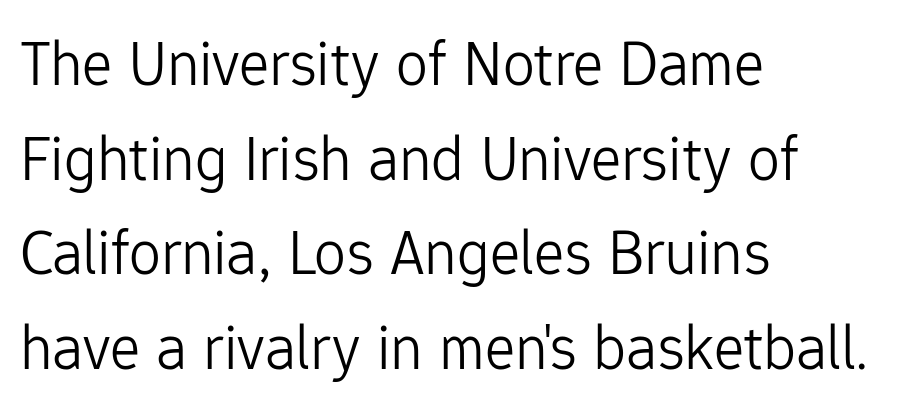
The image shows 64 px light sans-serif type, upright; set left-aligned, normal line spacing (1.48x), normal letter spacing, not underlined; low stroke contrast and a medium x-height.
